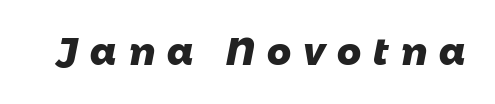
{"serif": "no", "bold": "yes", "weight": "heavy", "width": "normal", "stroke_contrast": "low", "x_height": "medium", "monospaced": "no", "underline": "no", "letter_spacing": "wide", "letter_spacing_em": 0.33, "glyph_px": 37}
